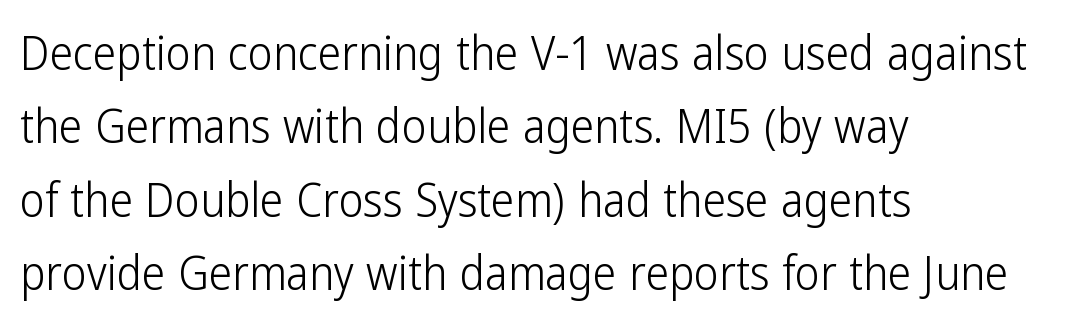
Q: Is the text bold? A: No.
Q: Is the text italic (slanted)? A: No, it is upright.
Q: Is the typeface a serif or a sans-serif typeface? A: Sans-serif.
Q: Is the text underlined? A: No.
Q: How is the paragraph aligned? A: Left-aligned.
Q: Is the spacing between letters normal or unusually wide? A: Normal.
Q: Is the spacing between lines tight, normal or loose? A: Normal.
Q: Width (condensed, normal, or wide)? A: Condensed.
Q: Stroke contrast? A: Low.
Q: x-height? A: Medium.
Q: Monospaced? A: No.
